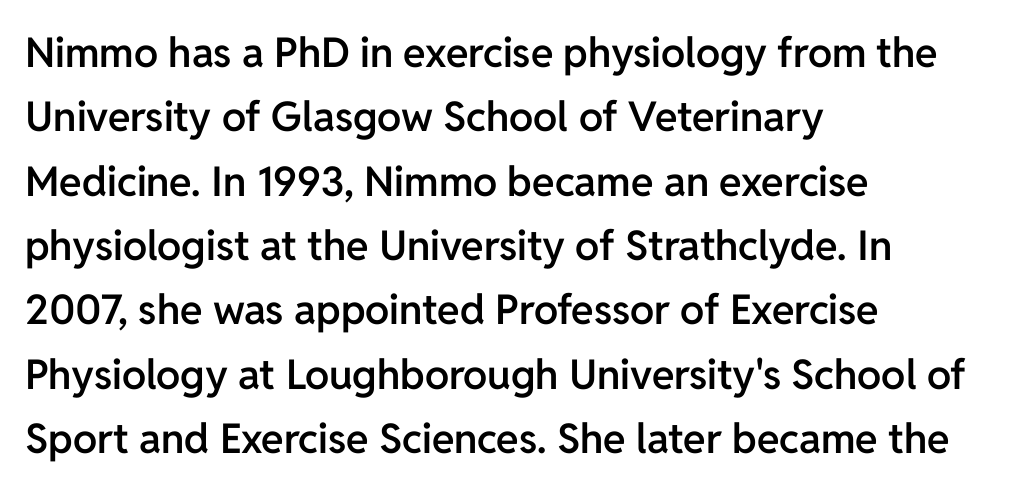
Q: Is the text bold? A: Semi-bold.
Q: Is the text italic (slanted)? A: No, it is upright.
Q: Is the typeface a serif or a sans-serif typeface? A: Sans-serif.
Q: Is the text underlined? A: No.
Q: How is the paragraph aligned? A: Left-aligned.
Q: Is the spacing between letters normal or unusually wide? A: Normal.
Q: Is the spacing between lines tight, normal or loose? A: Normal.
Q: Width (condensed, normal, or wide)? A: Normal.
Q: Stroke contrast? A: Low.
Q: x-height? A: Medium.
Q: Monospaced? A: No.
